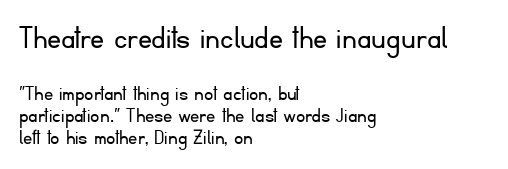
The image shows 35 px light sans-serif type, upright; set left-aligned, tight line spacing (0.96x), normal letter spacing, not underlined; the first (top) block is 1.52x larger; low stroke contrast and a small x-height.
